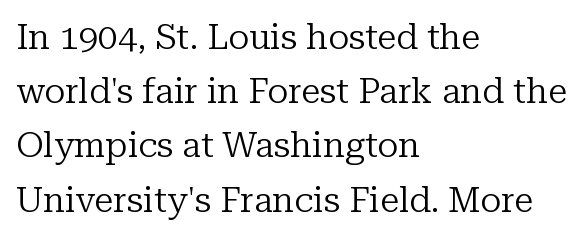
{"serif": "yes", "italic": "no", "bold": "no", "weight": "regular", "width": "normal", "stroke_contrast": "low", "x_height": "medium", "monospaced": "no", "underline": "no", "align": "left", "line_spacing": "normal", "line_spacing_ratio": 1.55, "letter_spacing": "normal", "letter_spacing_em": 0.0, "glyph_px": 35}
